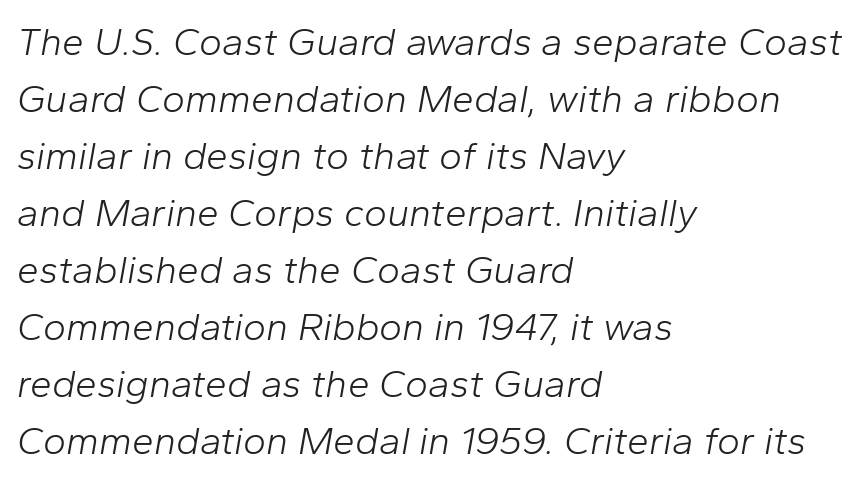
The letterforms sit shoulder to shoulder at normal distance. The face used here has a pronounced slope to its letters. This sample is left-justified, so line endings fall wherever the words run out. Bare-footed words on every line.
